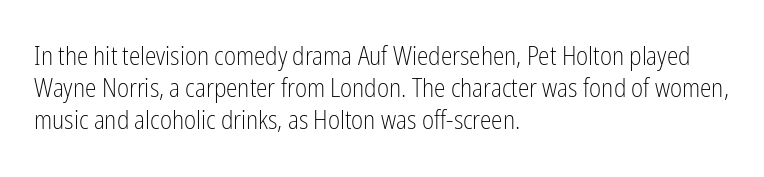
The image shows 26 px text type, upright; set left-aligned, line spacing 1.24x, normal letter spacing, not underlined.
